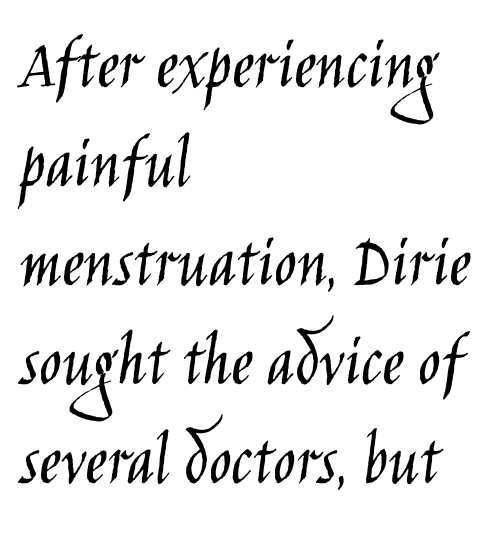
{"serif": "no", "bold": "no", "weight": "light", "width": "condensed", "stroke_contrast": "low", "x_height": "large", "monospaced": "no", "underline": "no", "align": "left", "line_spacing": "normal", "line_spacing_ratio": 1.32, "letter_spacing": "normal", "letter_spacing_em": 0.0, "glyph_px": 75}
